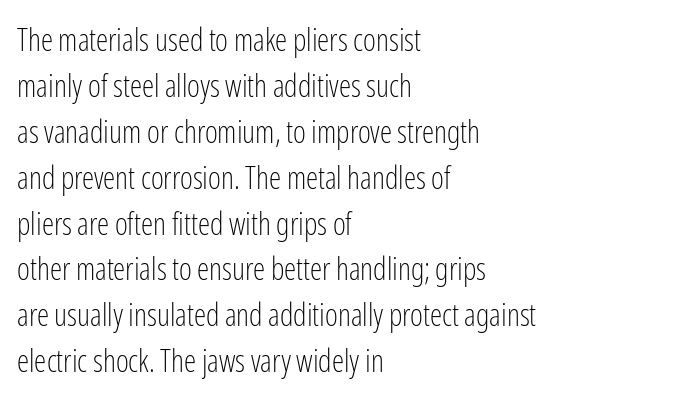
Q: Is the text bold? A: No.
Q: Is the text italic (slanted)? A: No, it is upright.
Q: Is the typeface a serif or a sans-serif typeface? A: Sans-serif.
Q: Is the text underlined? A: No.
Q: How is the paragraph aligned? A: Left-aligned.
Q: Is the spacing between letters normal or unusually wide? A: Normal.
Q: Is the spacing between lines tight, normal or loose? A: Normal.
Q: Width (condensed, normal, or wide)? A: Condensed.
Q: Stroke contrast? A: Low.
Q: x-height? A: Medium.
Q: Monospaced? A: No.
